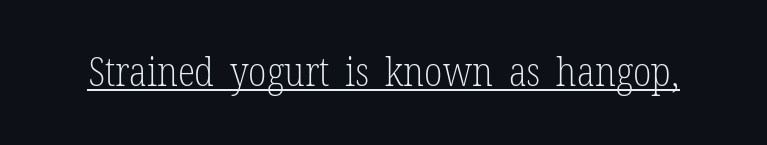
Is the type heavy? It reads as light-to-regular instead. This sample uses a serif face. Has an underline been added? It has. Note the varied advance widths — an 'i' is clearly narrower than an 'm'. The letters sit at their default tracking, neither squeezed nor spread. Posture: upright roman.
